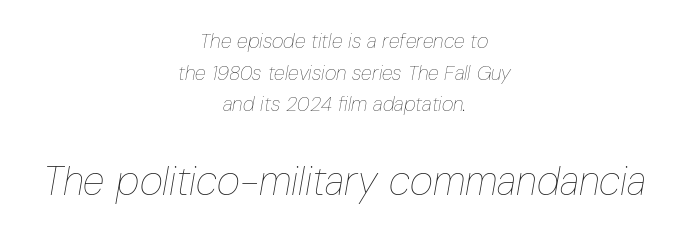
{"italic": "yes", "lean": "right", "slant_degrees": 10, "bold": "no", "weight": "thin", "width": "condensed", "stroke_contrast": "low", "x_height": "medium", "monospaced": "no", "underline": "no", "align": "center", "line_spacing": "normal", "line_spacing_ratio": 1.58, "letter_spacing": "normal", "letter_spacing_em": 0.0, "larger_block": "second", "size_ratio": 2.0, "glyph_px": 40}
